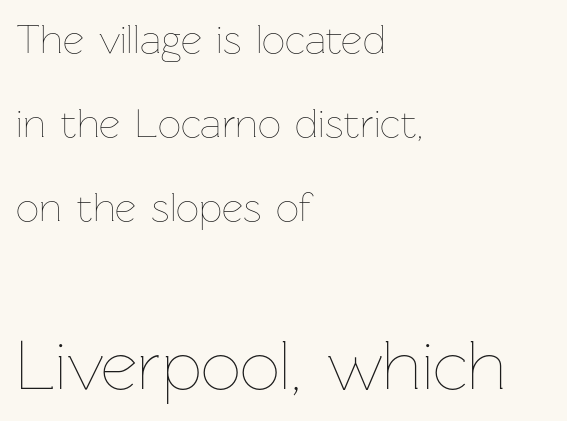
The image shows 71 px thin type, upright; set left-aligned, loose line spacing (2.05x), normal letter spacing, not underlined; the second (bottom) block is 1.73x larger; low stroke contrast and a medium x-height.
